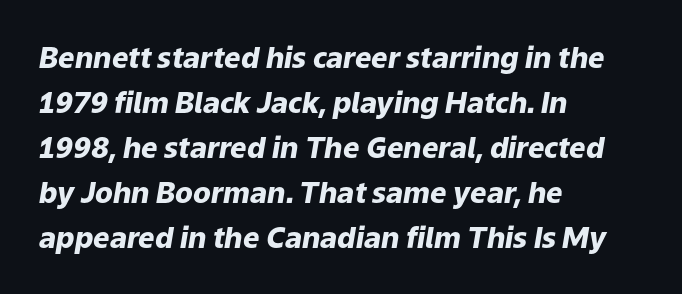
Q: Is the text bold? A: Yes.
Q: Is the text italic (slanted)? A: Yes, it leans right by about 9 degrees.
Q: Is the text underlined? A: No.
Q: How is the paragraph aligned? A: Left-aligned.
Q: Is the spacing between letters normal or unusually wide? A: Normal.
Q: Is the spacing between lines tight, normal or loose? A: Normal.
Q: Width (condensed, normal, or wide)? A: Normal.
Q: Stroke contrast? A: Low.
Q: x-height? A: Medium.
Q: Monospaced? A: No.
